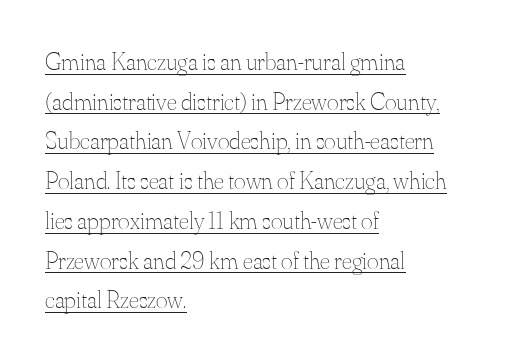
The image shows 25 px text type, upright; set left-aligned, normal line spacing (1.59x), normal letter spacing, underlined.
